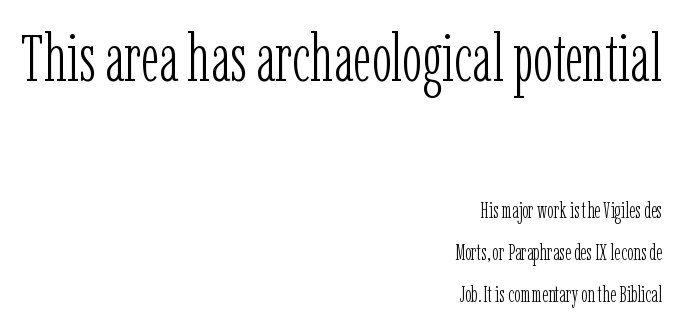
The passage shown is not bold in any degree. Only glyphs here, with clear space below each row. You could call the tracking neutral — neither tight nor loose. The lettering stays uniformly vertical, giving the passage a roman look. The rendering uses natural spacing where letterforms have individual widths. Visually, the top section dominates because its glyphs are scaled up.
